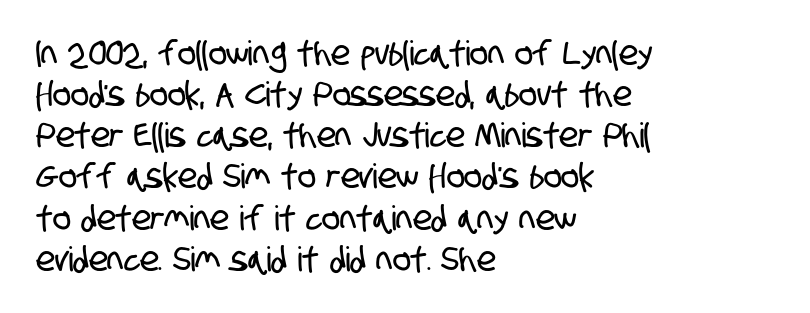
The image shows 34 px condensed sans-serif type; set left-aligned, line spacing 1.21x, normal letter spacing, not underlined; low stroke contrast and a large x-height.
